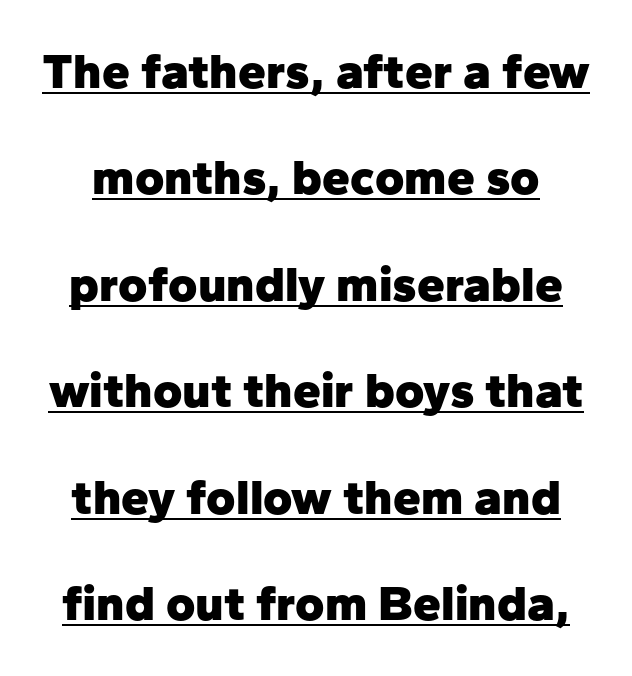
{"serif": "no", "italic": "no", "bold": "yes", "weight": "heavy", "width": "normal", "stroke_contrast": "low", "x_height": "medium", "monospaced": "no", "underline": "yes", "line_spacing": "loose", "line_spacing_ratio": 2.13, "letter_spacing": "normal", "letter_spacing_em": 0.0, "glyph_px": 50}
